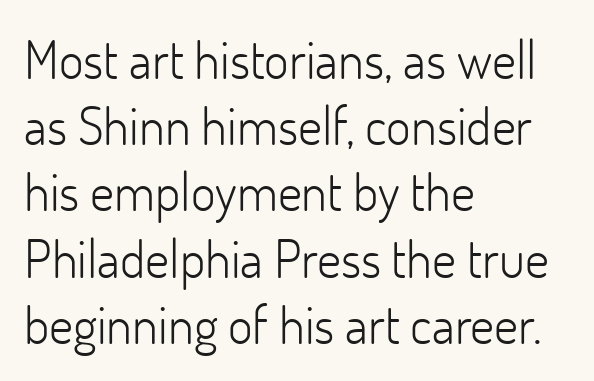
{"serif": "no", "italic": "no", "bold": "no", "weight": "light", "width": "normal", "stroke_contrast": "low", "x_height": "small", "monospaced": "no", "underline": "no", "align": "left", "line_spacing": "normal", "line_spacing_ratio": 1.25, "letter_spacing": "normal", "letter_spacing_em": 0.0, "glyph_px": 53}
